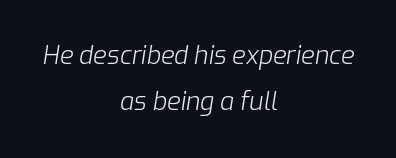
The image shows 25 px text type, italic (leaning right); set centered, line spacing 1.86x, normal letter spacing, not underlined.
